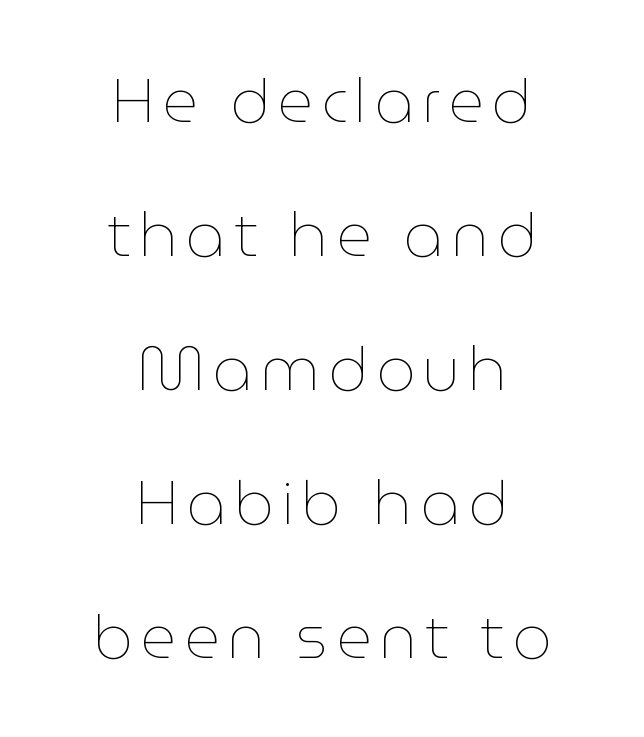
Q: Is the text bold? A: No.
Q: Is the text italic (slanted)? A: No, it is upright.
Q: Is the text underlined? A: No.
Q: How is the paragraph aligned? A: Centered.
Q: Is the spacing between lines tight, normal or loose? A: Loose.
Q: Width (condensed, normal, or wide)? A: Normal.
Q: Stroke contrast? A: Low.
Q: x-height? A: Medium.
Q: Monospaced? A: No.
